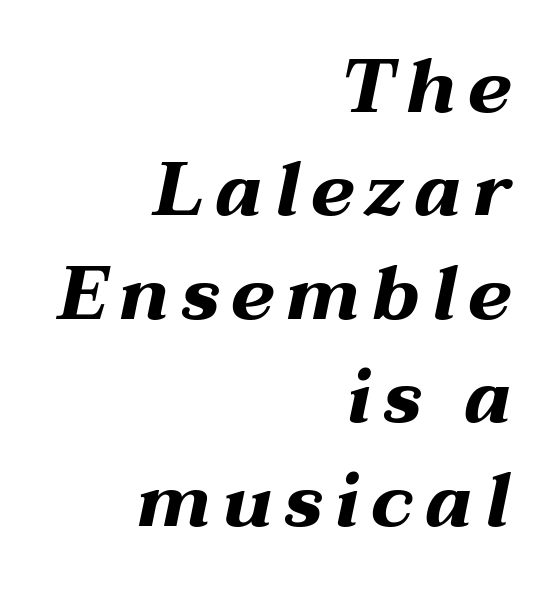
The image shows 75 px bold, wide type, italic (leaning right); set right-aligned, normal line spacing (1.38x), not underlined; medium stroke contrast and a medium x-height.
